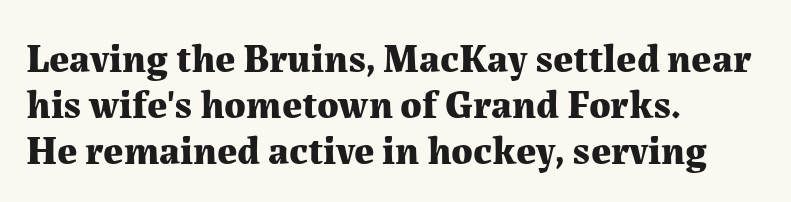
{"serif": "yes", "italic": "no", "bold": "yes", "weight": "bold", "width": "normal", "stroke_contrast": "medium", "x_height": "medium", "monospaced": "no", "underline": "no", "align": "left", "line_spacing": "tight", "line_spacing_ratio": 1.15, "letter_spacing": "normal", "letter_spacing_em": 0.0, "glyph_px": 40}
